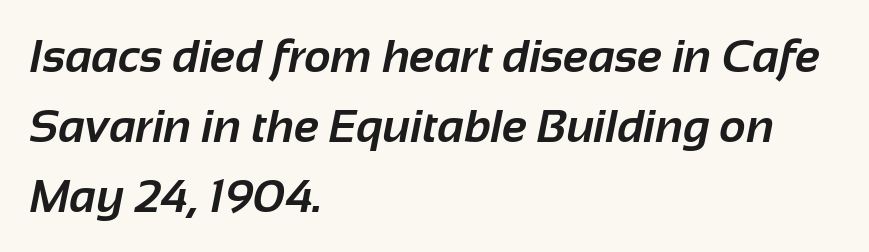
Q: Is the text bold? A: Yes.
Q: Is the typeface a serif or a sans-serif typeface? A: Sans-serif.
Q: Is the text underlined? A: No.
Q: How is the paragraph aligned? A: Left-aligned.
Q: Is the spacing between letters normal or unusually wide? A: Normal.
Q: Is the spacing between lines tight, normal or loose? A: Normal.
Q: Width (condensed, normal, or wide)? A: Normal.
Q: Stroke contrast? A: Low.
Q: x-height? A: Medium.
Q: Monospaced? A: No.
